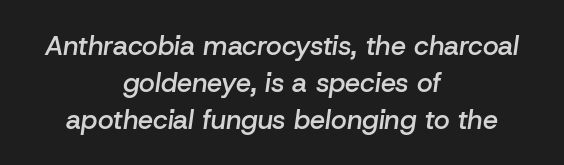
{"italic": "yes", "lean": "right", "slant_degrees": 8, "bold": "semi", "underline": "no", "align": "center", "line_spacing": "normal", "line_spacing_ratio": 1.37, "letter_spacing": "normal", "letter_spacing_em": 0.0, "glyph_px": 27}
